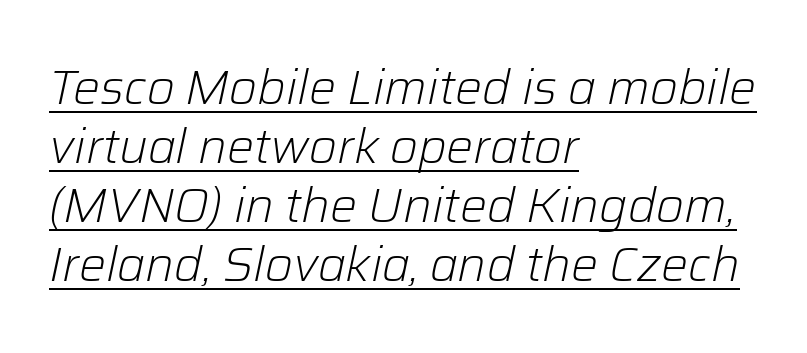
Q: Is the text bold? A: No.
Q: Is the text italic (slanted)? A: Yes, it leans right by about 12 degrees.
Q: Is the text underlined? A: Yes.
Q: How is the paragraph aligned? A: Left-aligned.
Q: Is the spacing between letters normal or unusually wide? A: Normal.
Q: Width (condensed, normal, or wide)? A: Normal.
Q: Stroke contrast? A: Low.
Q: x-height? A: Medium.
Q: Monospaced? A: No.
